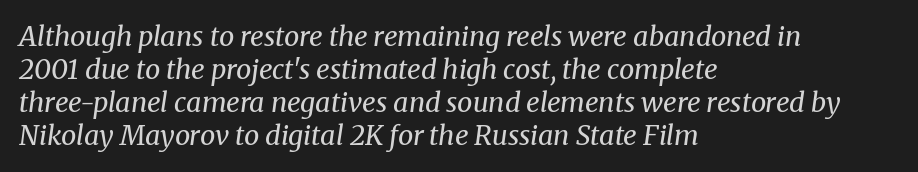
This is oblique type, the kind used for emphasis or titles. Look at the tracking — it's just the regular setting, nothing added. Any mark beneath the type? The region is blank. If you drew a ruler down the left edge, every line would touch it. Ink coverage per letter is moderate at most.
